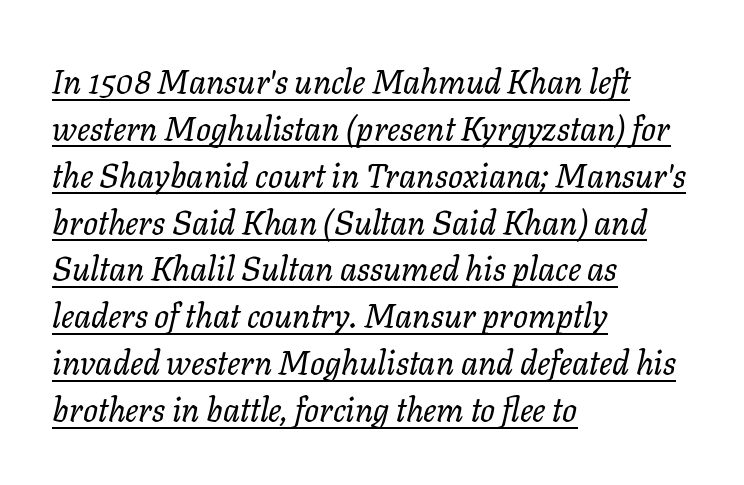
{"italic": "yes", "lean": "right", "slant_degrees": 11, "bold": "no", "weight": "regular", "width": "normal", "stroke_contrast": "low", "x_height": "medium", "monospaced": "no", "underline": "yes", "align": "left", "line_spacing": "normal", "line_spacing_ratio": 1.42, "letter_spacing": "normal", "letter_spacing_em": 0.0, "glyph_px": 33}
